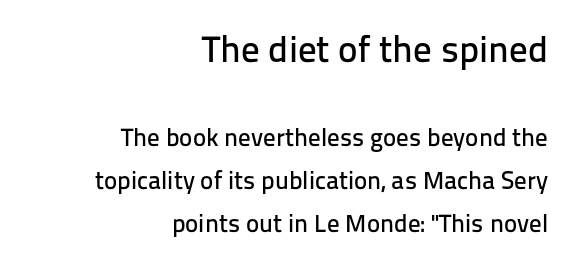
The letters advance in unequal steps, a hallmark of proportional type. A flush-right, rag-left setting is used for this passage. Note: larger setting up top, smaller setting below. Honestly, the letter spacing is just normal — you wouldn't notice it.
